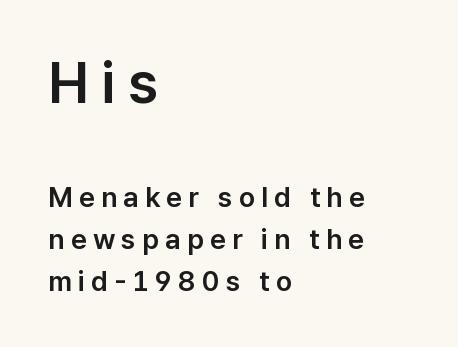
The image shows 57 px sans-serif type, upright; set left-aligned, normal line spacing (1.51x), unusually wide letter spacing (+0.22 em), not underlined; the first (top) block is 2.04x larger; low stroke contrast and a medium x-height.
